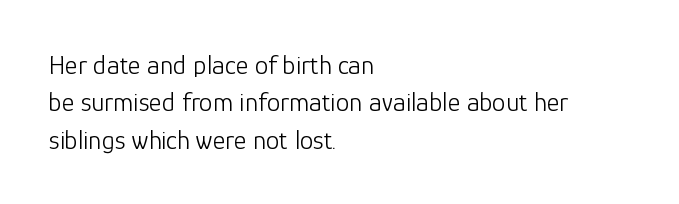
{"italic": "no", "bold": "no", "underline": "no", "align": "left", "line_spacing": "normal", "line_spacing_ratio": 1.38, "letter_spacing": "normal", "letter_spacing_em": 0.0, "glyph_px": 27}
